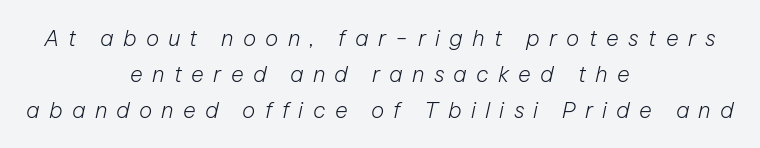
{"italic": "yes", "lean": "right", "slant_degrees": 12, "bold": "no", "underline": "no", "align": "center", "line_spacing": "normal", "line_spacing_ratio": 1.63, "letter_spacing": "wide", "letter_spacing_em": 0.42, "glyph_px": 22}
